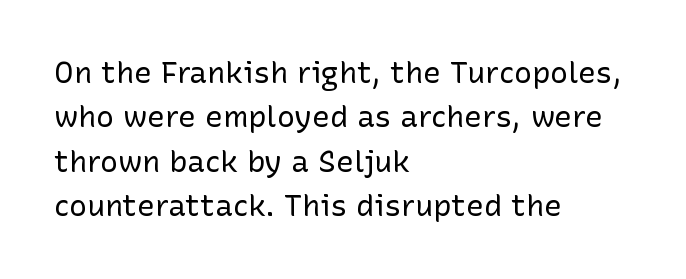
Q: Is the text bold? A: No.
Q: Is the text italic (slanted)? A: No, it is upright.
Q: Is the typeface a serif or a sans-serif typeface? A: Sans-serif.
Q: Is the text underlined? A: No.
Q: How is the paragraph aligned? A: Left-aligned.
Q: Is the spacing between letters normal or unusually wide? A: Normal.
Q: Is the spacing between lines tight, normal or loose? A: Normal.
Q: Width (condensed, normal, or wide)? A: Normal.
Q: Stroke contrast? A: Low.
Q: x-height? A: Medium.
Q: Monospaced? A: No.
